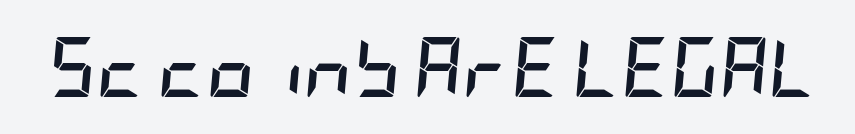
Has an underline been added? It has not. The whole block is typeset with a tilt. The strokes are fattened all the way to bold. Observe the ordinary spacing: letters are neighbours, not strangers.
